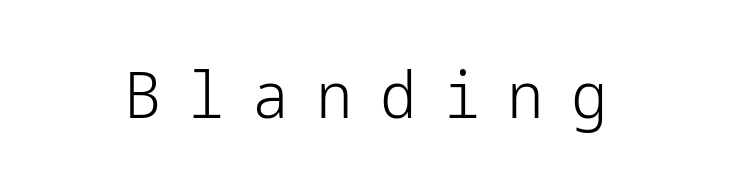
Q: Is the text bold? A: No.
Q: Is the text italic (slanted)? A: No, it is upright.
Q: Is the typeface a serif or a sans-serif typeface? A: Sans-serif.
Q: Is the text underlined? A: No.
Q: Is the spacing between letters normal or unusually wide? A: Unusually wide.
Q: Width (condensed, normal, or wide)? A: Normal.
Q: Stroke contrast? A: Low.
Q: x-height? A: Medium.
